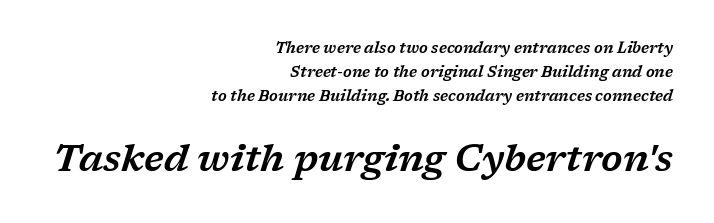
{"serif": "yes", "italic": "yes", "lean": "right", "slant_degrees": 17, "width": "wide", "stroke_contrast": "low", "x_height": "medium", "monospaced": "no", "underline": "no", "align": "right", "line_spacing": "normal", "line_spacing_ratio": 1.61, "letter_spacing": "normal", "letter_spacing_em": 0.0, "larger_block": "second", "size_ratio": 2.47, "glyph_px": 37}
